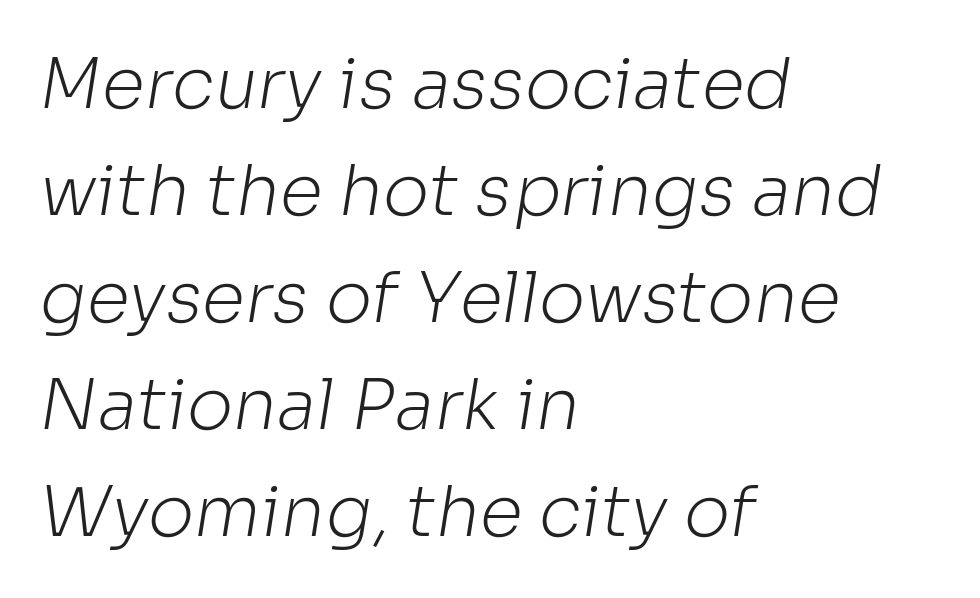
A light-to-regular cut is what we see here. Honestly, there is no underline to notice here at all. Character widths vary here, with narrow letters taking less room than wide ones. Tracking value appears to be zero — textbook default spacing.
